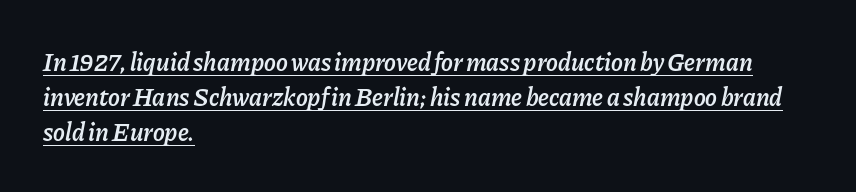
{"italic": "yes", "lean": "right", "slant_degrees": 11, "bold": "semi", "underline": "yes", "align": "left", "line_spacing": "normal", "line_spacing_ratio": 1.4, "letter_spacing": "normal", "letter_spacing_em": 0.0, "glyph_px": 25}
